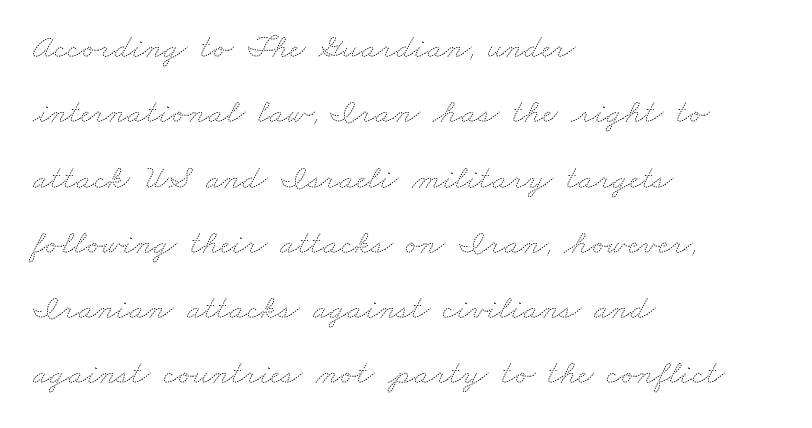
{"bold": "no", "weight": "thin", "width": "wide", "stroke_contrast": "medium", "x_height": "small", "monospaced": "no", "underline": "no", "align": "left", "line_spacing": "loose", "line_spacing_ratio": 1.92, "letter_spacing": "normal", "letter_spacing_em": 0.0, "glyph_px": 34}
